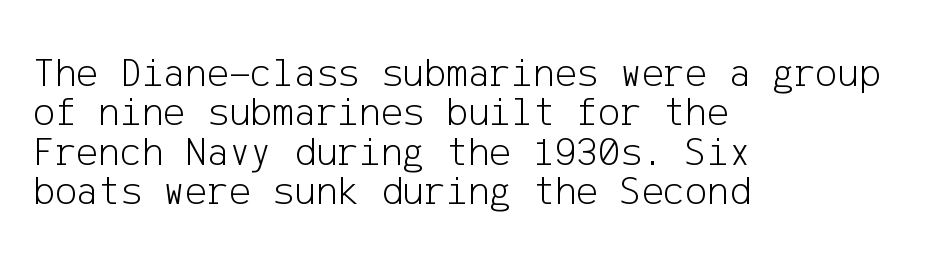
{"serif": "no", "italic": "no", "bold": "no", "weight": "light", "width": "normal", "stroke_contrast": "low", "x_height": "medium", "underline": "no", "align": "left", "line_spacing": "tight", "line_spacing_ratio": 0.96, "letter_spacing": "normal", "letter_spacing_em": 0.0, "glyph_px": 41}
